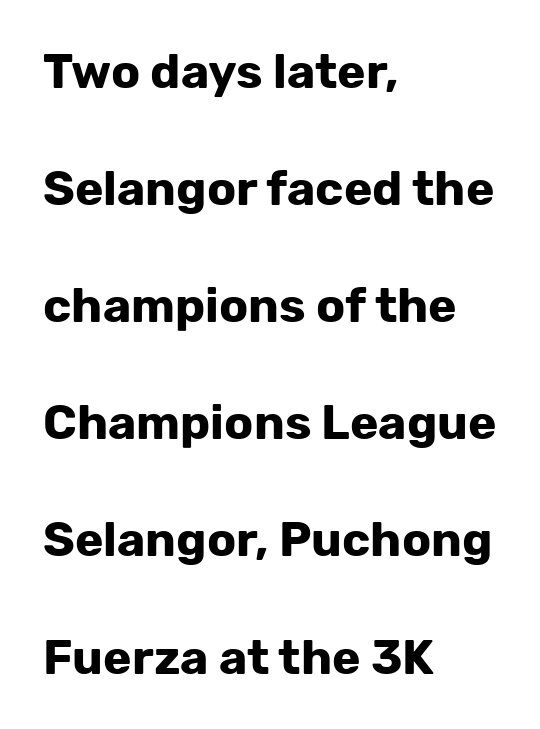
{"serif": "no", "italic": "no", "bold": "yes", "weight": "bold", "width": "normal", "stroke_contrast": "low", "x_height": "medium", "monospaced": "no", "underline": "no", "align": "left", "line_spacing": "loose", "line_spacing_ratio": 2.44, "letter_spacing": "normal", "letter_spacing_em": 0.0, "glyph_px": 48}
